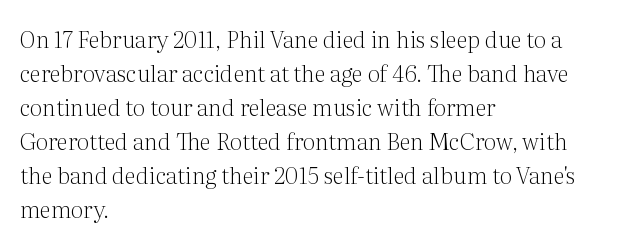
The type sits square on the baseline with zero lean. Stem width sits at or under what a default text font uses. Horizontally, the lines are justified to the leading edge only. This sample keeps an unexceptional amount of space between lines. The space beneath each line is pristine and unruled. There is no visible air inserted between adjacent glyphs.
